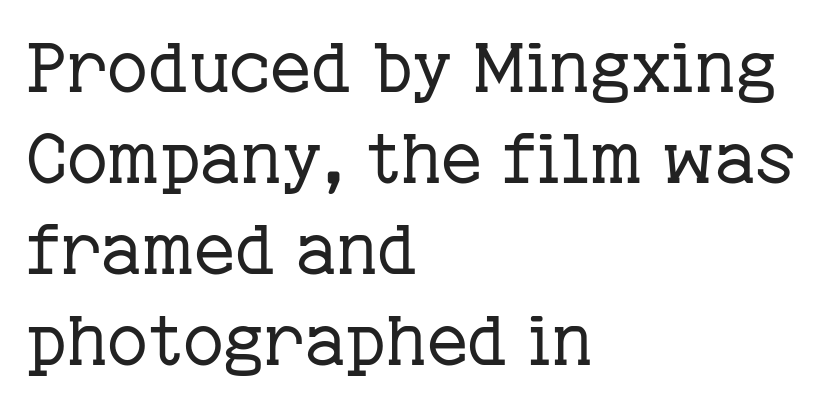
{"serif": "yes", "italic": "no", "bold": "no", "weight": "regular", "width": "normal", "stroke_contrast": "low", "x_height": "medium", "monospaced": "no", "underline": "no", "align": "left", "line_spacing": "normal", "line_spacing_ratio": 1.3, "letter_spacing": "normal", "letter_spacing_em": 0.0, "glyph_px": 70}
